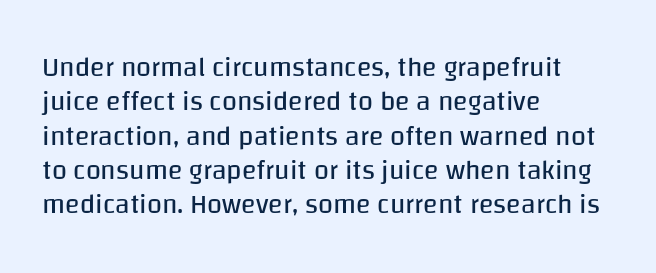
{"italic": "no", "bold": "no", "underline": "no", "align": "left", "line_spacing": "normal", "line_spacing_ratio": 1.27, "letter_spacing": "normal", "letter_spacing_em": 0.0, "glyph_px": 27}
